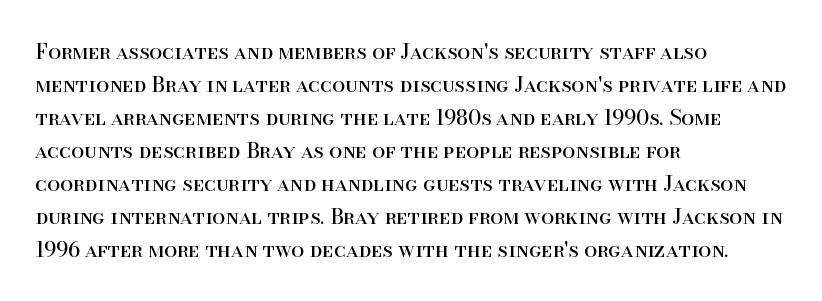
The image shows 21 px text type, upright; set left-aligned, normal line spacing (1.57x), normal letter spacing, not underlined.
